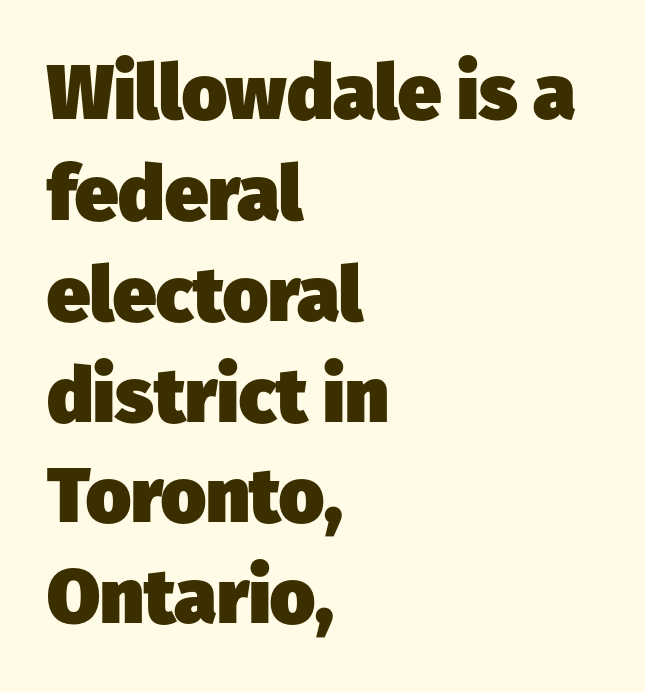
{"serif": "no", "bold": "yes", "weight": "heavy", "width": "normal", "stroke_contrast": "low", "x_height": "medium", "monospaced": "no", "underline": "no", "align": "left", "line_spacing": "normal", "line_spacing_ratio": 1.31, "letter_spacing": "normal", "letter_spacing_em": 0.0, "glyph_px": 77}
